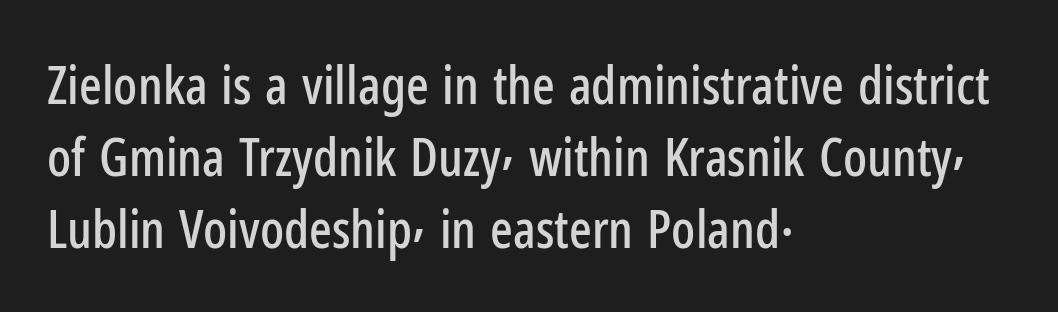
{"serif": "no", "italic": "no", "width": "condensed", "stroke_contrast": "low", "x_height": "medium", "monospaced": "no", "underline": "no", "align": "left", "line_spacing": "normal", "line_spacing_ratio": 1.36, "letter_spacing": "normal", "letter_spacing_em": 0.0, "glyph_px": 53}
